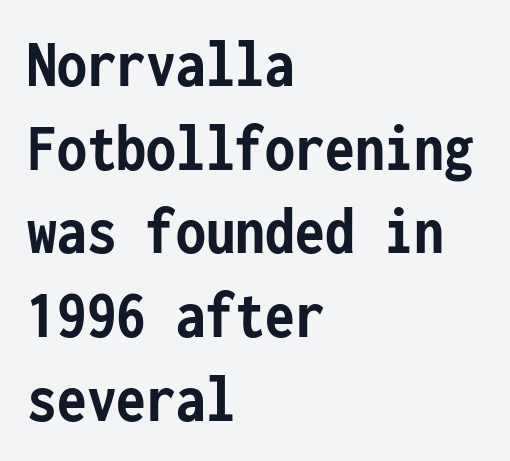
{"serif": "no", "italic": "no", "bold": "yes", "weight": "semibold", "width": "condensed", "stroke_contrast": "low", "x_height": "medium", "monospaced": "yes", "underline": "no", "align": "left", "line_spacing_ratio": 1.23, "letter_spacing": "normal", "letter_spacing_em": 0.0, "glyph_px": 68}
